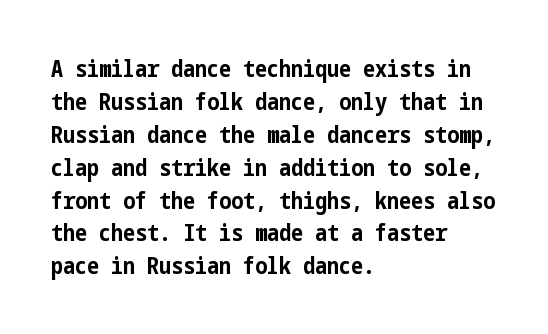
Q: Is the text bold? A: Yes.
Q: Is the text italic (slanted)? A: No, it is upright.
Q: Is the text underlined? A: No.
Q: How is the paragraph aligned? A: Left-aligned.
Q: Is the spacing between letters normal or unusually wide? A: Normal.
Q: Is the spacing between lines tight, normal or loose? A: Normal.
